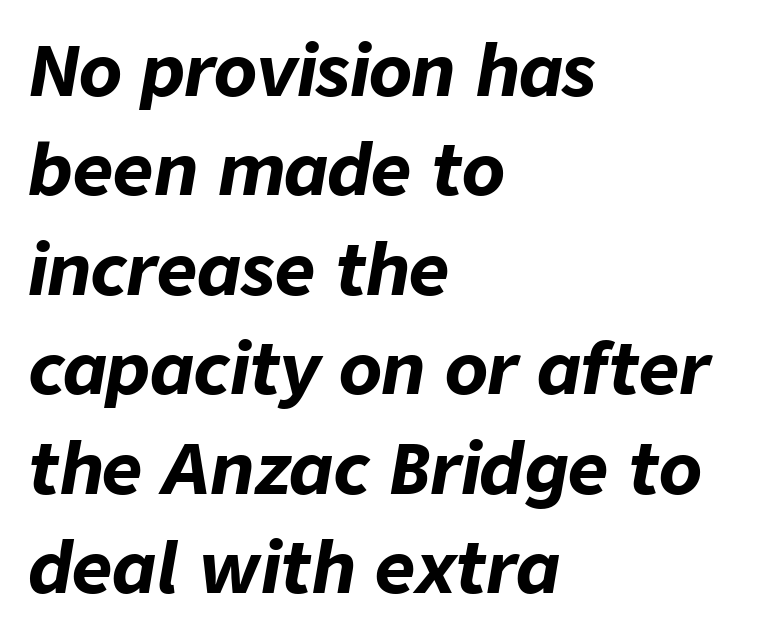
{"italic": "yes", "lean": "right", "slant_degrees": 9, "bold": "yes", "weight": "bold", "width": "normal", "stroke_contrast": "low", "x_height": "medium", "monospaced": "no", "underline": "no", "align": "left", "line_spacing": "normal", "line_spacing_ratio": 1.42, "letter_spacing": "normal", "letter_spacing_em": 0.0, "glyph_px": 70}
